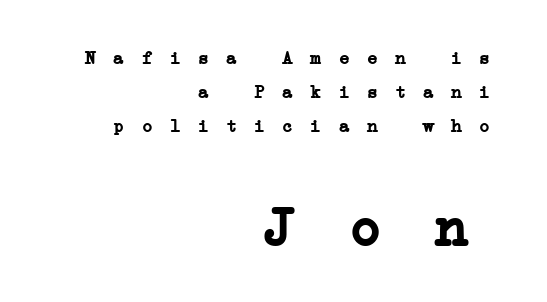
{"serif": "yes", "bold": "yes", "weight": "semibold", "width": "wide", "stroke_contrast": "low", "x_height": "medium", "monospaced": "yes", "underline": "no", "align": "right", "line_spacing": "loose", "line_spacing_ratio": 1.9, "letter_spacing": "wide", "letter_spacing_em": 0.36, "larger_block": "second", "size_ratio": 3.06, "glyph_px": 55}
